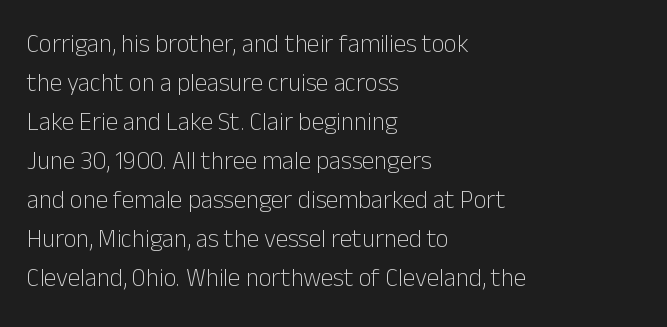
The space between consecutive lines is moderate. In terms of letterspacing, this is plain default setting. This rendering features lettering with no underline. Is the stroke heavy? The answer is a plain regular-or-lighter.
